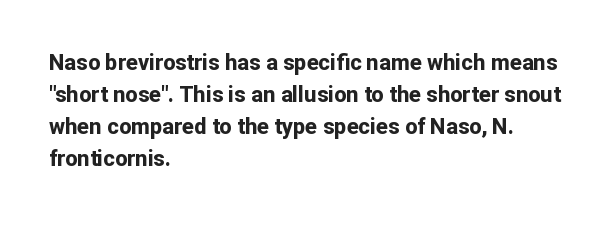
{"italic": "no", "bold": "yes", "underline": "no", "align": "left", "line_spacing": "normal", "line_spacing_ratio": 1.45, "letter_spacing": "normal", "letter_spacing_em": 0.0, "glyph_px": 22}
